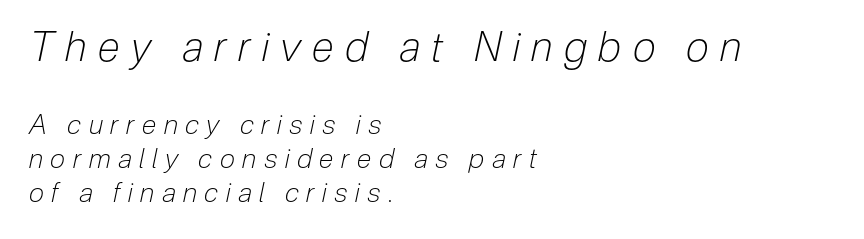
The image shows 41 px light, condensed type, italic (leaning right); set left-aligned, normal line spacing (1.26x), unusually wide letter spacing (+0.28 em), not underlined; the first (top) block is 1.52x larger; low stroke contrast and a medium x-height.
